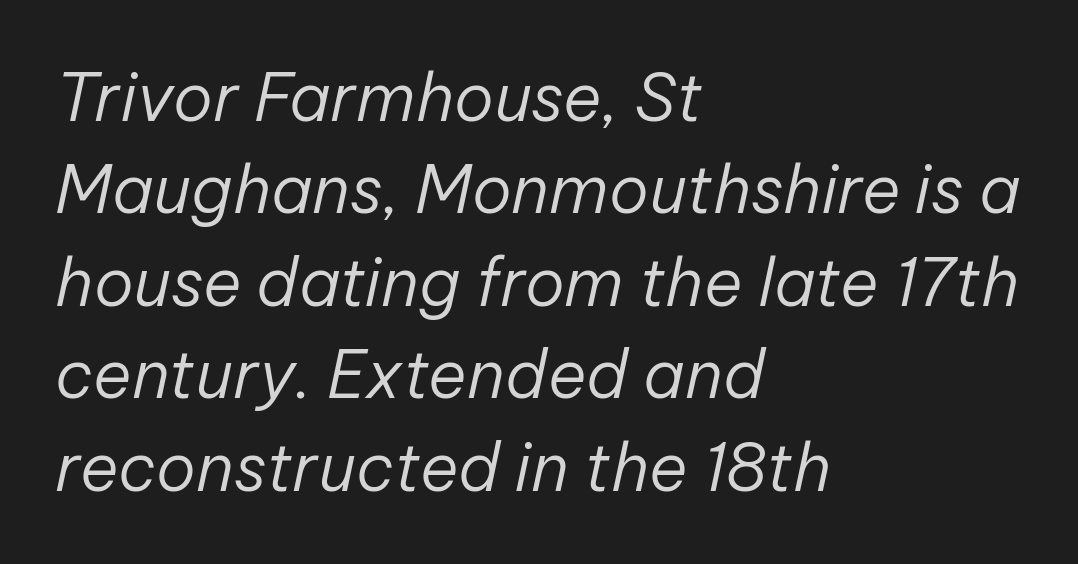
{"italic": "yes", "lean": "right", "slant_degrees": 12, "bold": "no", "weight": "regular", "width": "normal", "stroke_contrast": "low", "x_height": "medium", "monospaced": "no", "underline": "no", "align": "left", "line_spacing": "normal", "line_spacing_ratio": 1.4, "letter_spacing": "normal", "letter_spacing_em": 0.0, "glyph_px": 66}
